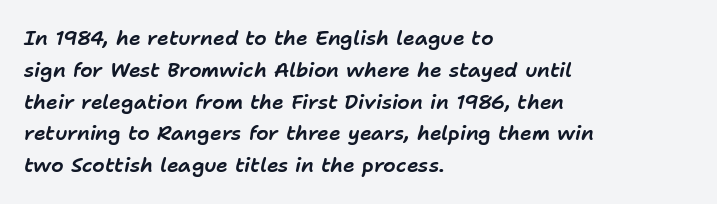
{"italic": "yes", "lean": "right", "slant_degrees": 11, "underline": "no", "align": "left", "line_spacing": "normal", "line_spacing_ratio": 1.59, "letter_spacing": "normal", "letter_spacing_em": 0.0, "glyph_px": 20}
